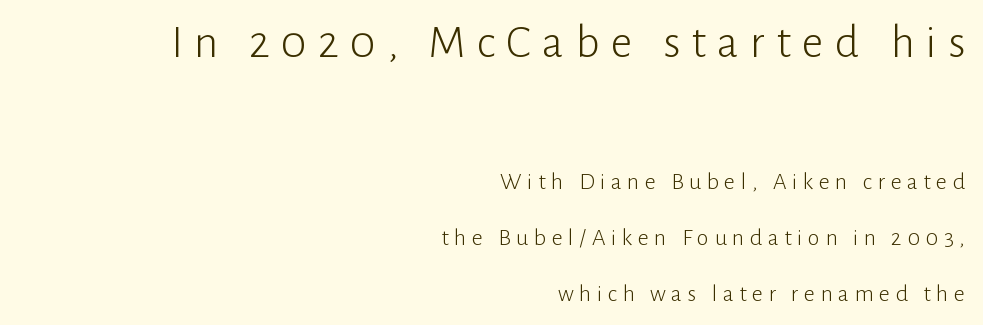
{"serif": "no", "italic": "no", "bold": "no", "weight": "light", "width": "normal", "stroke_contrast": "low", "x_height": "medium", "monospaced": "no", "underline": "no", "align": "right", "line_spacing": "loose", "line_spacing_ratio": 2.34, "letter_spacing": "wide", "letter_spacing_em": 0.23, "larger_block": "first", "size_ratio": 2.0, "glyph_px": 48}
